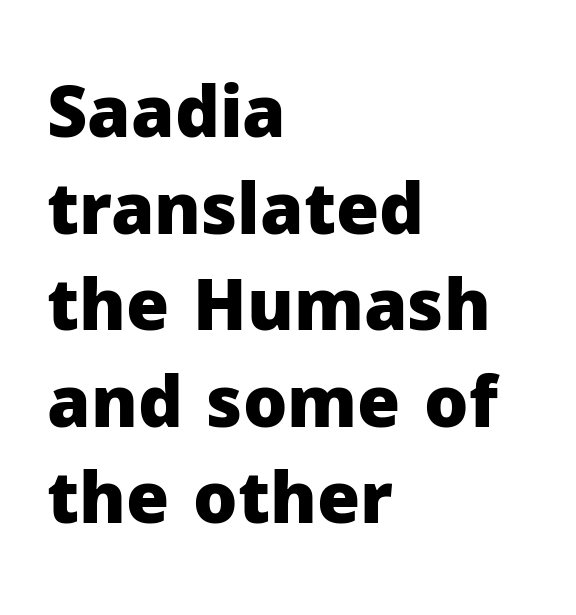
Q: Is the text bold? A: Yes.
Q: Is the text italic (slanted)? A: No, it is upright.
Q: Is the typeface a serif or a sans-serif typeface? A: Sans-serif.
Q: Is the text underlined? A: No.
Q: How is the paragraph aligned? A: Left-aligned.
Q: Is the spacing between letters normal or unusually wide? A: Normal.
Q: Is the spacing between lines tight, normal or loose? A: Normal.
Q: Width (condensed, normal, or wide)? A: Normal.
Q: Stroke contrast? A: Low.
Q: x-height? A: Medium.
Q: Monospaced? A: No.
